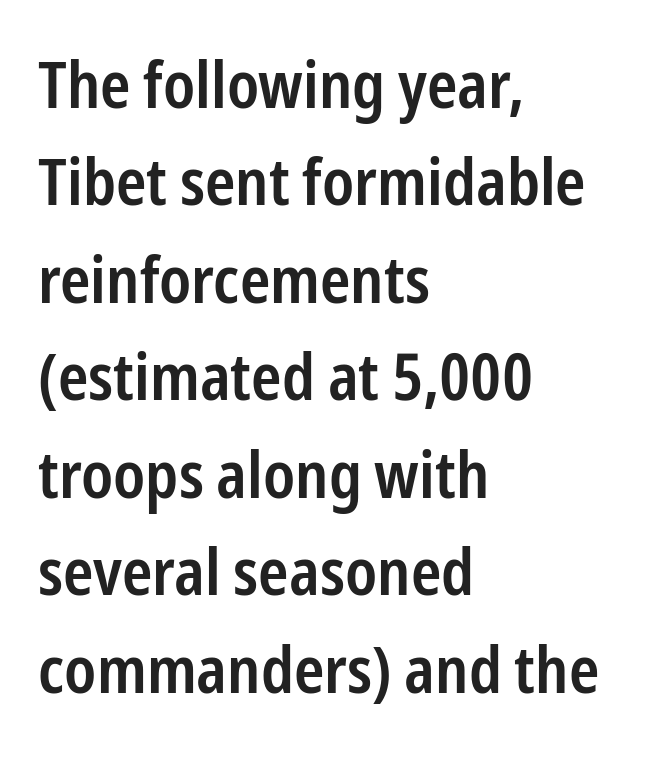
{"serif": "no", "italic": "no", "bold": "semi", "weight": "semibold", "width": "condensed", "stroke_contrast": "low", "x_height": "medium", "monospaced": "no", "underline": "no", "align": "left", "line_spacing": "normal", "line_spacing_ratio": 1.5, "letter_spacing": "normal", "letter_spacing_em": 0.0, "glyph_px": 65}
